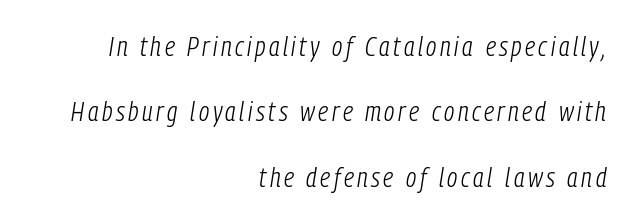
On a weight scale, this lands at 450 or below. Words float on clear page, feet unadorned. Would a proofreader flag this as italicized? Yes. In CSS terms this would be text-align: right. This block would shrink considerably if given ordinary leading; it's expanded now.
